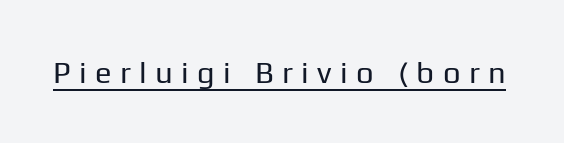
These lines are rendered in a variable-pitch font. Words appear elongated and porous because spacing is wide. Students, observe the line beneath the letters — that is underlining. Nope, not italic — everything's standing straight. I'd call this a sans setting — the letters go barefoot.
